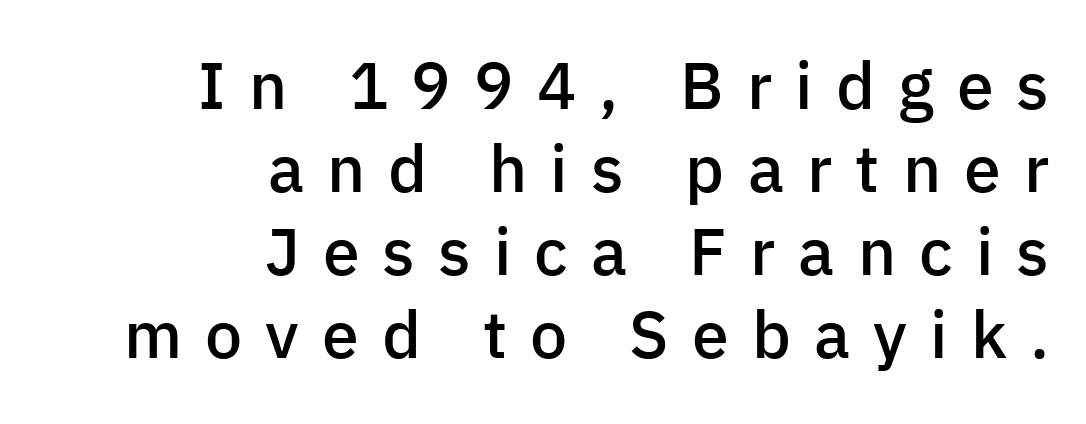
Where is the straight margin? On the right. Do the letters lean? They stand straight. Varying glyph widths throughout — classic text-font behaviour. As a designer I'd log this as weight 600, semibold.
